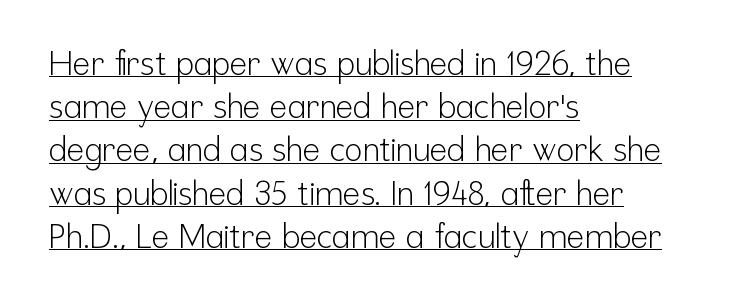
Q: Is the text bold? A: No.
Q: Is the text italic (slanted)? A: No, it is upright.
Q: Is the typeface a serif or a sans-serif typeface? A: Sans-serif.
Q: Is the text underlined? A: Yes.
Q: How is the paragraph aligned? A: Left-aligned.
Q: Is the spacing between letters normal or unusually wide? A: Normal.
Q: Is the spacing between lines tight, normal or loose? A: Normal.
Q: Width (condensed, normal, or wide)? A: Condensed.
Q: Stroke contrast? A: Low.
Q: x-height? A: Medium.
Q: Monospaced? A: No.
